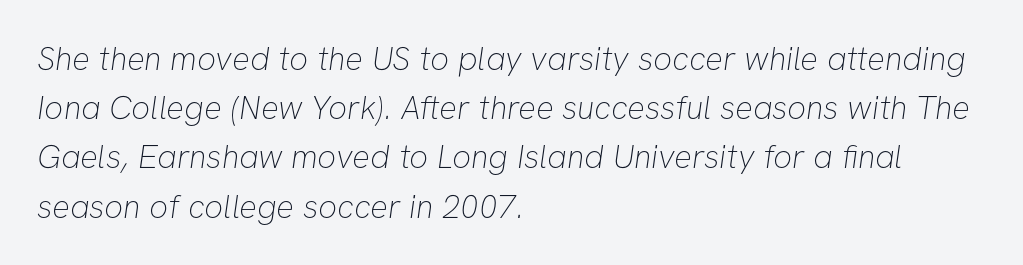
{"serif": "no", "bold": "no", "weight": "thin", "width": "normal", "stroke_contrast": "low", "x_height": "medium", "monospaced": "no", "underline": "no", "align": "left", "line_spacing": "normal", "line_spacing_ratio": 1.49, "letter_spacing": "normal", "letter_spacing_em": 0.0, "glyph_px": 33}
